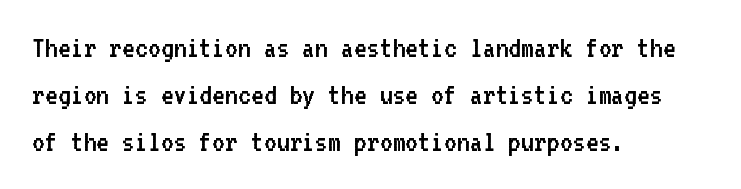
{"serif": "no", "italic": "no", "bold": "no", "weight": "regular", "width": "normal", "stroke_contrast": "low", "x_height": "medium", "monospaced": "yes", "underline": "no", "align": "left", "line_spacing": "normal", "line_spacing_ratio": 1.52, "letter_spacing": "normal", "letter_spacing_em": 0.0, "glyph_px": 31}
